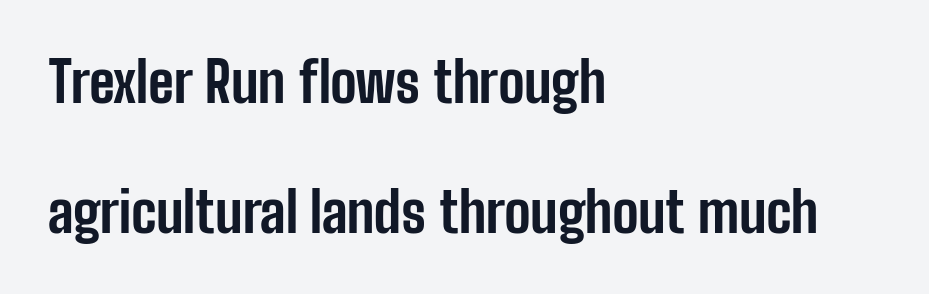
{"serif": "no", "italic": "no", "bold": "yes", "weight": "bold", "width": "condensed", "stroke_contrast": "low", "x_height": "medium", "monospaced": "no", "underline": "no", "align": "left", "line_spacing": "loose", "line_spacing_ratio": 2.37, "letter_spacing": "normal", "letter_spacing_em": 0.0, "glyph_px": 55}
